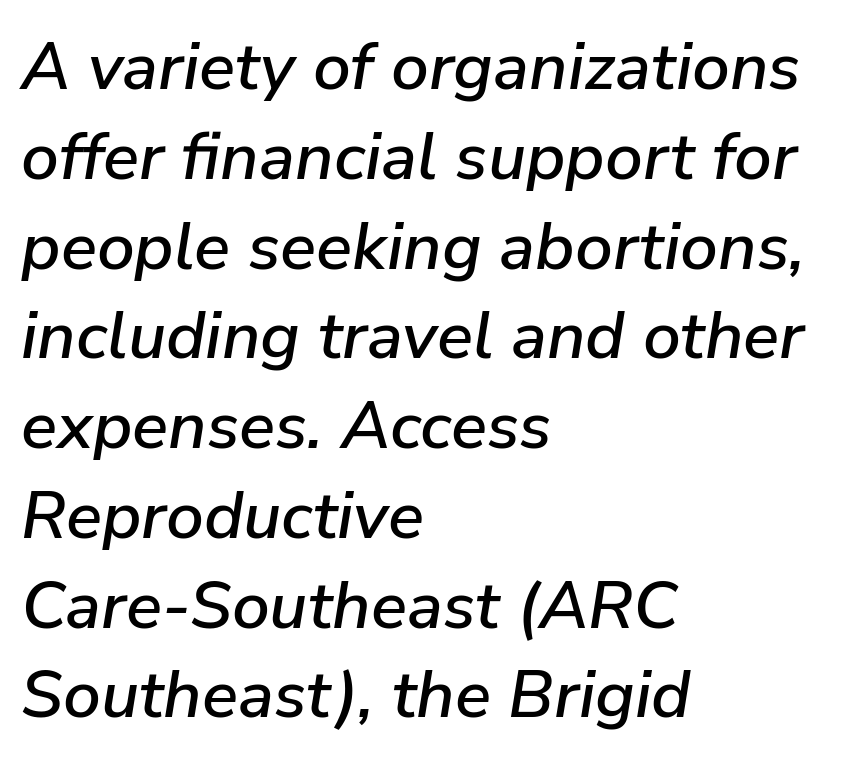
Q: Is the text italic (slanted)? A: Yes, it leans right by about 9 degrees.
Q: Is the text underlined? A: No.
Q: How is the paragraph aligned? A: Left-aligned.
Q: Is the spacing between letters normal or unusually wide? A: Normal.
Q: Is the spacing between lines tight, normal or loose? A: Normal.
Q: Width (condensed, normal, or wide)? A: Normal.
Q: Stroke contrast? A: Low.
Q: x-height? A: Medium.
Q: Monospaced? A: No.
